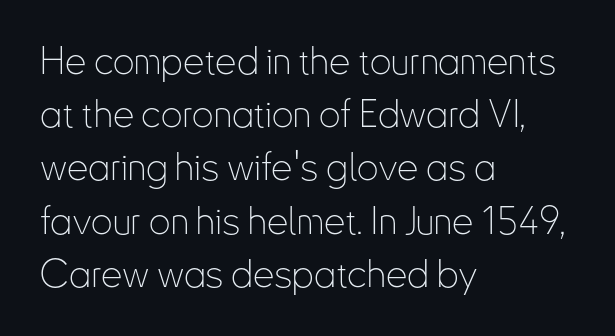
{"serif": "no", "italic": "no", "bold": "no", "weight": "thin", "width": "condensed", "stroke_contrast": "low", "x_height": "small", "monospaced": "no", "underline": "no", "align": "left", "line_spacing": "normal", "line_spacing_ratio": 1.4, "letter_spacing": "normal", "letter_spacing_em": 0.0, "glyph_px": 38}
